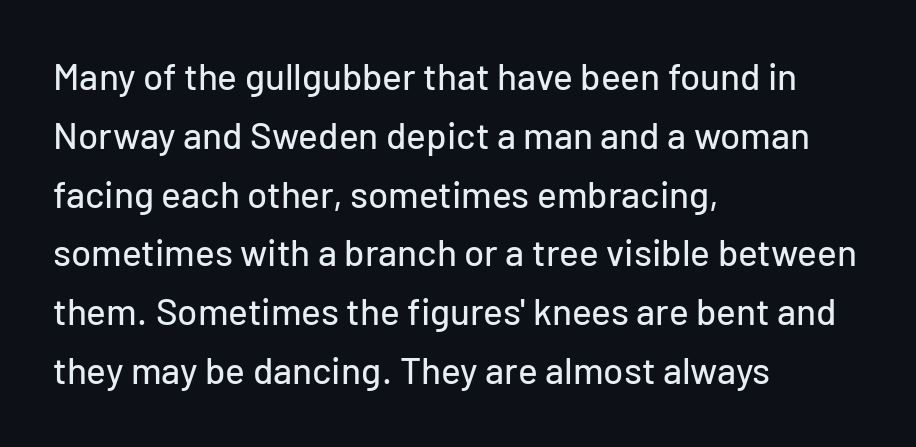
Q: Is the text italic (slanted)? A: No, it is upright.
Q: Is the typeface a serif or a sans-serif typeface? A: Sans-serif.
Q: Is the text underlined? A: No.
Q: How is the paragraph aligned? A: Left-aligned.
Q: Is the spacing between letters normal or unusually wide? A: Normal.
Q: Is the spacing between lines tight, normal or loose? A: Normal.
Q: Width (condensed, normal, or wide)? A: Normal.
Q: Stroke contrast? A: Low.
Q: x-height? A: Medium.
Q: Monospaced? A: No.
